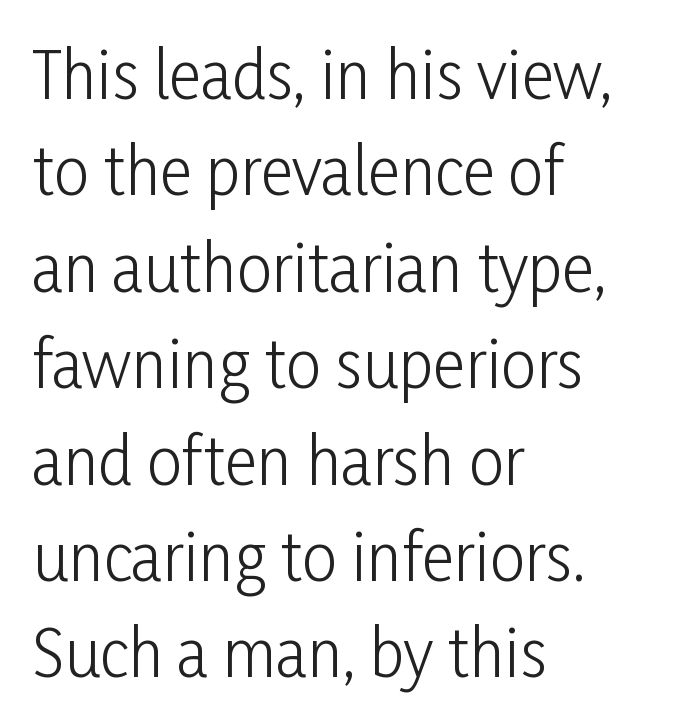
Each letter keeps its own natural width here, so spacing adapts to shape. A clean baseline with only descenders dipping below it. Compared with typical body copy, the letter spacing here is the same. Note: no serifs on the glyphs. Which margin do the lines hug? The left one — the right edge is uneven. Honestly, the row spacing looks completely unremarkable.
